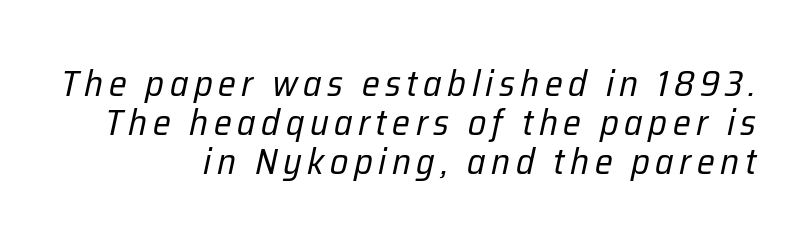
Q: Is the text bold? A: No.
Q: Is the text italic (slanted)? A: Yes, it leans right by about 12 degrees.
Q: Is the text underlined? A: No.
Q: How is the paragraph aligned? A: Right-aligned.
Q: Is the spacing between lines tight, normal or loose? A: Tight.
Q: Width (condensed, normal, or wide)? A: Condensed.
Q: Stroke contrast? A: Low.
Q: x-height? A: Medium.
Q: Monospaced? A: No.
